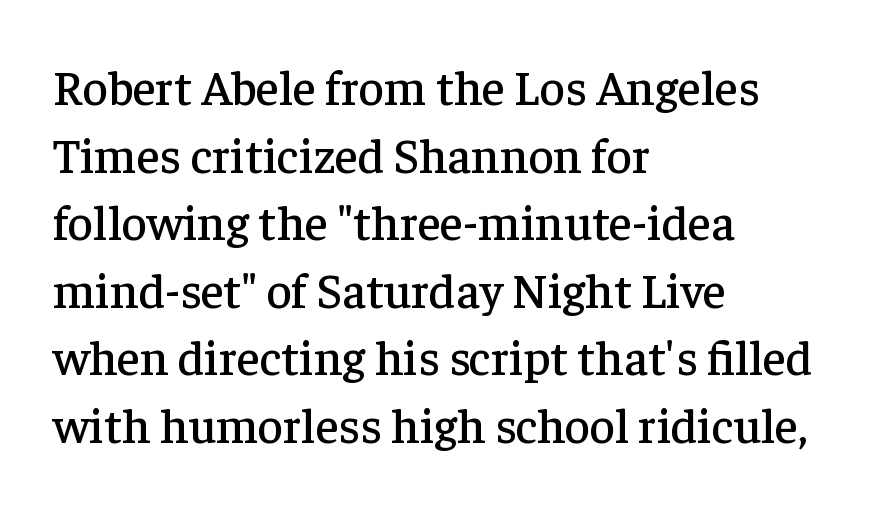
Q: Is the text italic (slanted)? A: No, it is upright.
Q: Is the typeface a serif or a sans-serif typeface? A: Serif.
Q: Is the text underlined? A: No.
Q: How is the paragraph aligned? A: Left-aligned.
Q: Is the spacing between letters normal or unusually wide? A: Normal.
Q: Is the spacing between lines tight, normal or loose? A: Normal.
Q: Width (condensed, normal, or wide)? A: Normal.
Q: Stroke contrast? A: Low.
Q: x-height? A: Medium.
Q: Monospaced? A: No.
